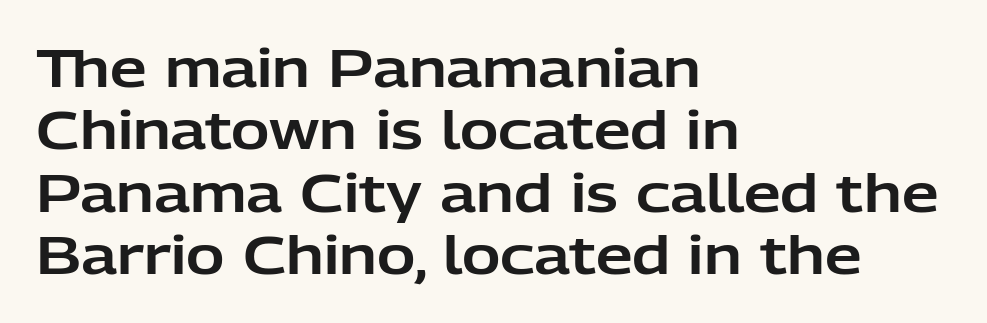
Serif or sans? Sans — the stroke terminals are bare. Here the designer chose a conventional face with non-uniform glyph widths. In terms of posture, this sample is upright. Glance below the letters and you will spot only blank space.
